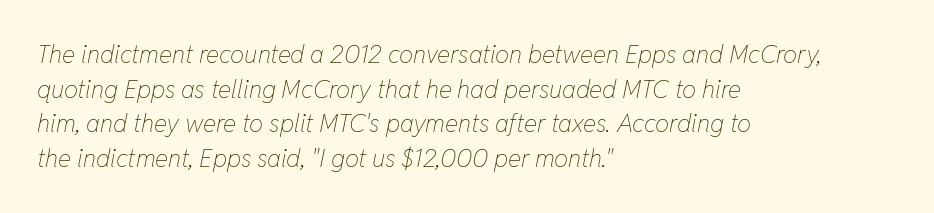
{"italic": "yes", "lean": "right", "slant_degrees": 11, "bold": "no", "underline": "no", "align": "left", "line_spacing": "normal", "line_spacing_ratio": 1.39, "letter_spacing": "normal", "letter_spacing_em": 0.0, "glyph_px": 25}
